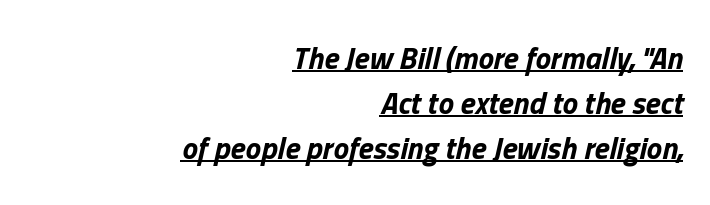
The image shows 31 px bold type, italic (leaning right); set right-aligned, normal line spacing (1.45x), normal letter spacing, underlined; low stroke contrast and a medium x-height.
